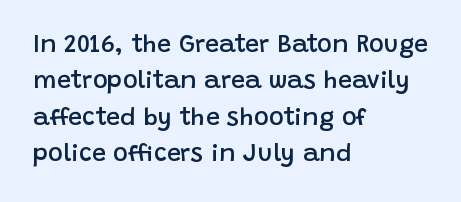
A somewhat darkened texture: the type is semibold rather than bold. If you drew a ruler down the left edge, every line would touch it. The zone under the glyphs is completely vacant. Ascenders rise straight up at ninety degrees. Caption: standard tracking, unaltered. Each new line begins a customary step beneath the previous one.
